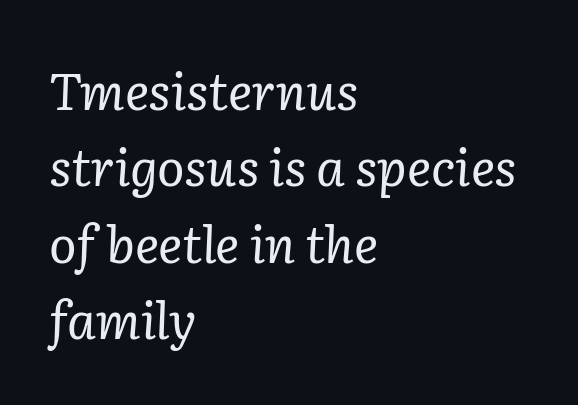
The cut favours lightness, reaching ordinary text weight at its darkest. This sample uses plain, unmodified letter spacing. Serif or sans? Serif — the stroke terminals have little feet. Left-aligned paragraph, ragged on the right.
